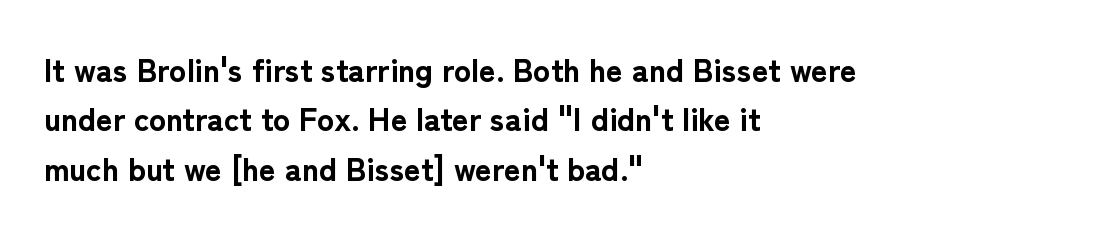
The baseline area is clear. The passage shown is typed in a proportional face where columns would drift. Italic: no, the glyphs are upright roman. These words are printed bold, with thick strokes throughout. This sample keeps an unexceptional amount of space between lines.
